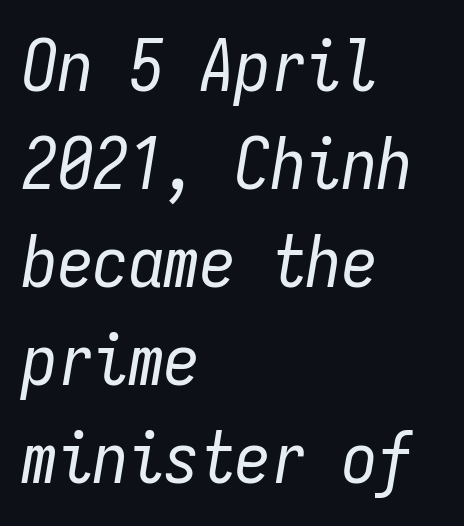
Normally led — the rows are evenly, conventionally spaced. A clean baseline with only descenders dipping below it. The passage shown leans; its letterforms are oblique. Default kerning and tracking; the words read as compact shapes. Do the characters align in a grid? Yes, the font is monospaced.
